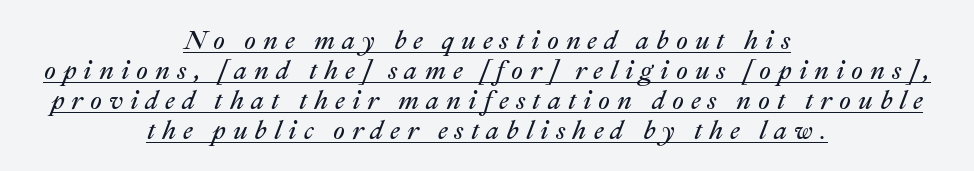
Q: Is the text bold? A: No.
Q: Is the text italic (slanted)? A: Yes, it leans right by about 22 degrees.
Q: Is the text underlined? A: Yes.
Q: How is the paragraph aligned? A: Centered.
Q: Is the spacing between letters normal or unusually wide? A: Unusually wide.
Q: Is the spacing between lines tight, normal or loose? A: Tight.
